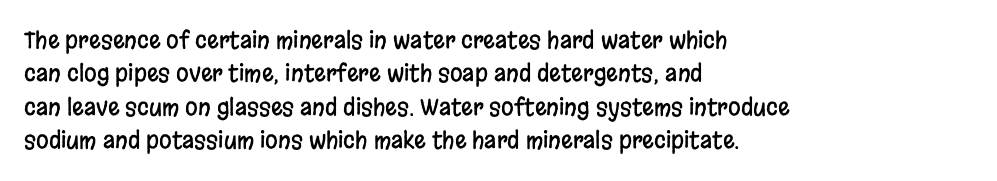
The image shows 23 px text type, upright; set left-aligned, normal line spacing (1.45x), normal letter spacing, not underlined.
